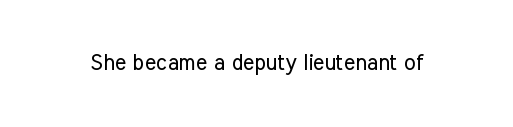
{"italic": "no", "bold": "no", "underline": "no", "letter_spacing": "normal", "letter_spacing_em": 0.0, "glyph_px": 22}
